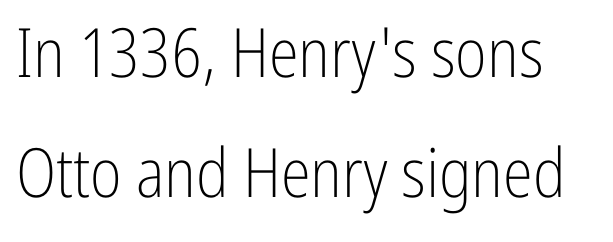
The image shows 68 px light, condensed sans-serif type, upright; set line spacing 1.77x, normal letter spacing, not underlined; low stroke contrast and a medium x-height.
